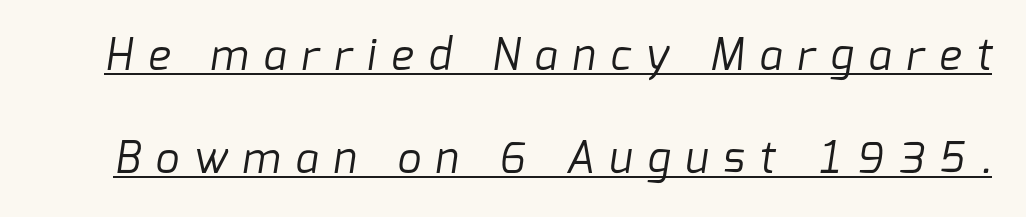
The image shows 42 px regular-weight sans-serif type; set loose line spacing (2.46x), unusually wide letter spacing (+0.36 em), underlined; low stroke contrast and a medium x-height.
